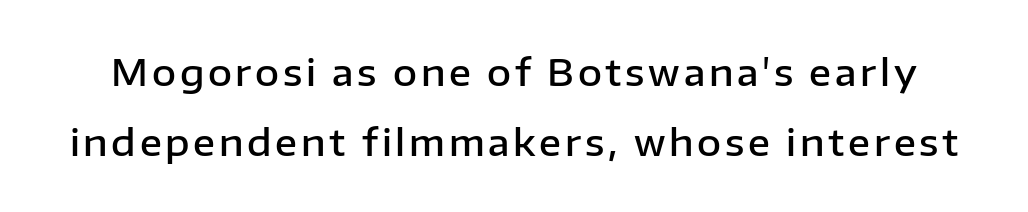
The image shows 37 px semibold sans-serif type, upright; set line spacing 1.89x, not underlined; low stroke contrast and a medium x-height.
